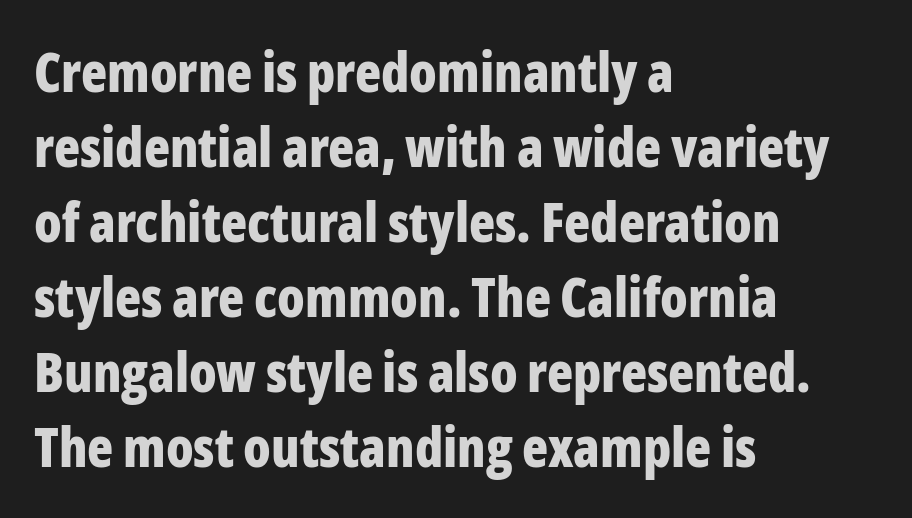
Q: Is the text bold? A: Yes.
Q: Is the text italic (slanted)? A: No, it is upright.
Q: Is the typeface a serif or a sans-serif typeface? A: Sans-serif.
Q: Is the text underlined? A: No.
Q: How is the paragraph aligned? A: Left-aligned.
Q: Is the spacing between letters normal or unusually wide? A: Normal.
Q: Is the spacing between lines tight, normal or loose? A: Normal.
Q: Width (condensed, normal, or wide)? A: Condensed.
Q: Stroke contrast? A: Low.
Q: x-height? A: Medium.
Q: Monospaced? A: No.
